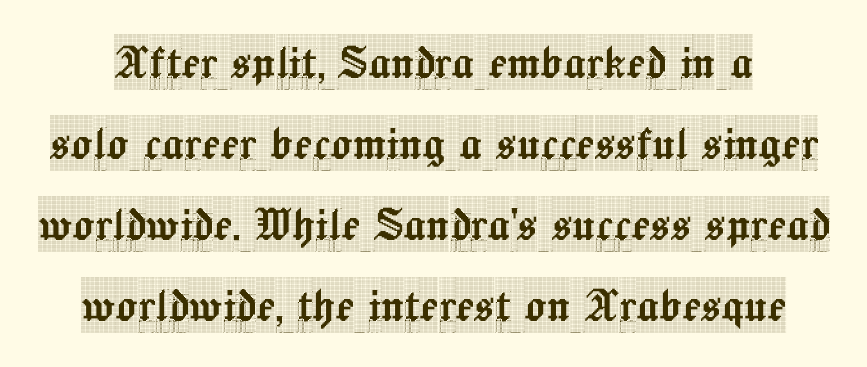
{"serif": "yes", "italic": "no", "width": "condensed", "x_height": "large", "monospaced": "no", "underline": "no", "line_spacing": "normal", "line_spacing_ratio": 1.47, "letter_spacing": "normal", "letter_spacing_em": 0.0, "glyph_px": 55}
